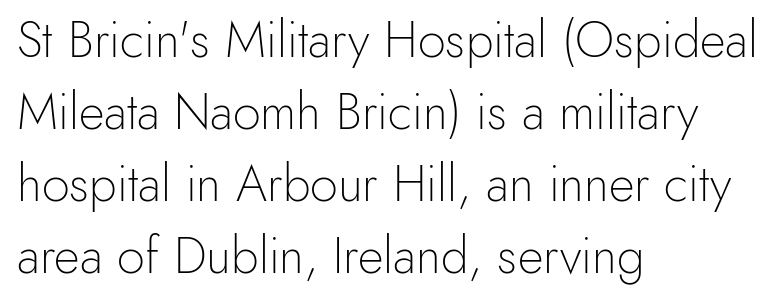
The image shows 50 px light sans-serif type, upright; set left-aligned, normal line spacing (1.44x), normal letter spacing, not underlined; a small x-height.
